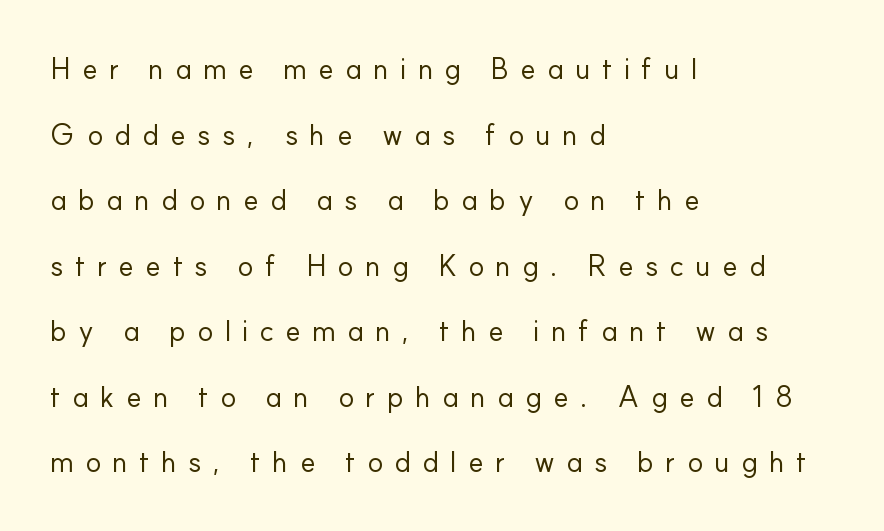
{"serif": "no", "italic": "no", "bold": "no", "weight": "regular", "width": "normal", "stroke_contrast": "low", "x_height": "small", "monospaced": "no", "underline": "no", "align": "left", "line_spacing": "loose", "line_spacing_ratio": 2.26, "letter_spacing": "wide", "letter_spacing_em": 0.39, "glyph_px": 29}
